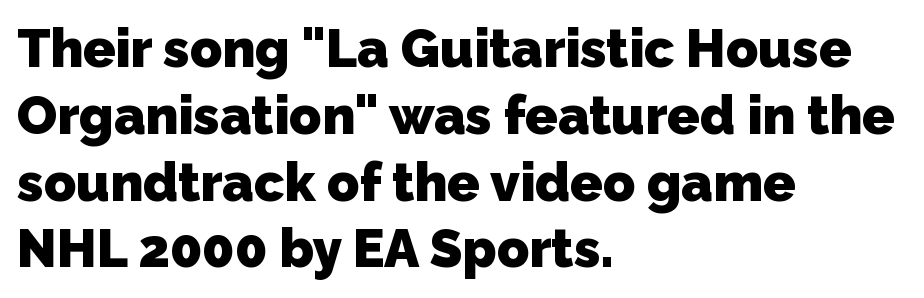
{"serif": "no", "bold": "yes", "weight": "heavy", "width": "normal", "stroke_contrast": "low", "x_height": "medium", "monospaced": "no", "underline": "no", "align": "left", "line_spacing": "normal", "line_spacing_ratio": 1.26, "letter_spacing": "normal", "letter_spacing_em": 0.0, "glyph_px": 53}
